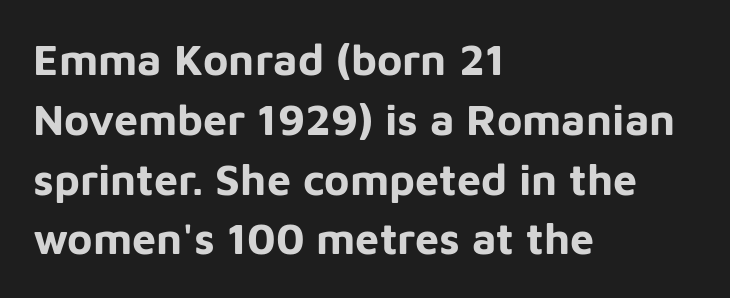
{"serif": "no", "italic": "no", "bold": "yes", "weight": "bold", "width": "normal", "stroke_contrast": "low", "x_height": "medium", "monospaced": "no", "underline": "no", "align": "left", "line_spacing": "normal", "line_spacing_ratio": 1.39, "letter_spacing": "normal", "letter_spacing_em": 0.0, "glyph_px": 43}
